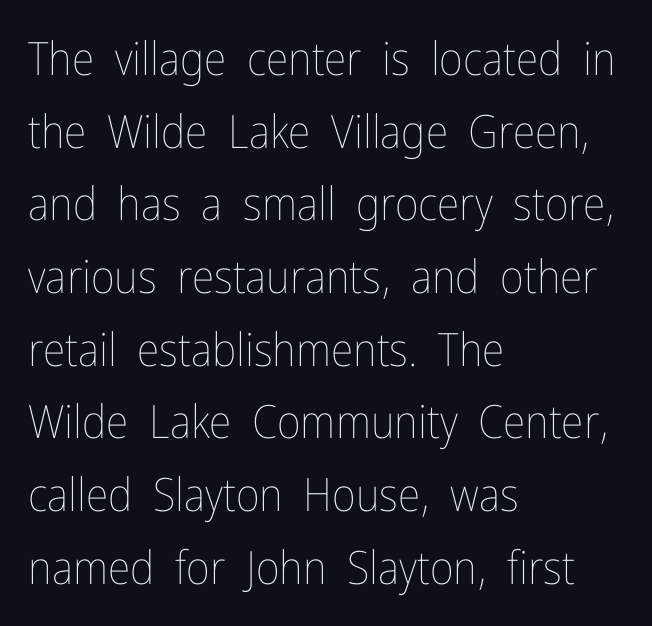
Teacher's note: observe the even left margin — that is flush-left alignment. Honestly, the row spacing looks completely unremarkable. Stroke mass is kept to a normal reading level or below. This rendering features lettering with no underline. The specimen reads as upright at a glance.
